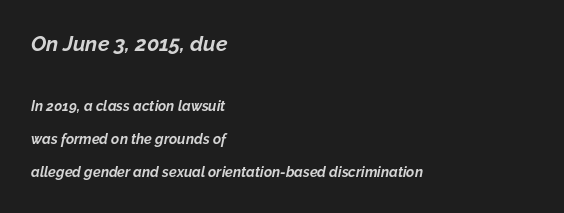
Q: Is the text bold? A: Yes.
Q: Is the text italic (slanted)? A: Yes, it leans right by about 12 degrees.
Q: Is the text underlined? A: No.
Q: How is the paragraph aligned? A: Left-aligned.
Q: Is the spacing between letters normal or unusually wide? A: Normal.
Q: Is the spacing between lines tight, normal or loose? A: Loose.
Q: Which block of text is set in a larger size, the first (top) or the second (bottom)? A: The first (top) one.
